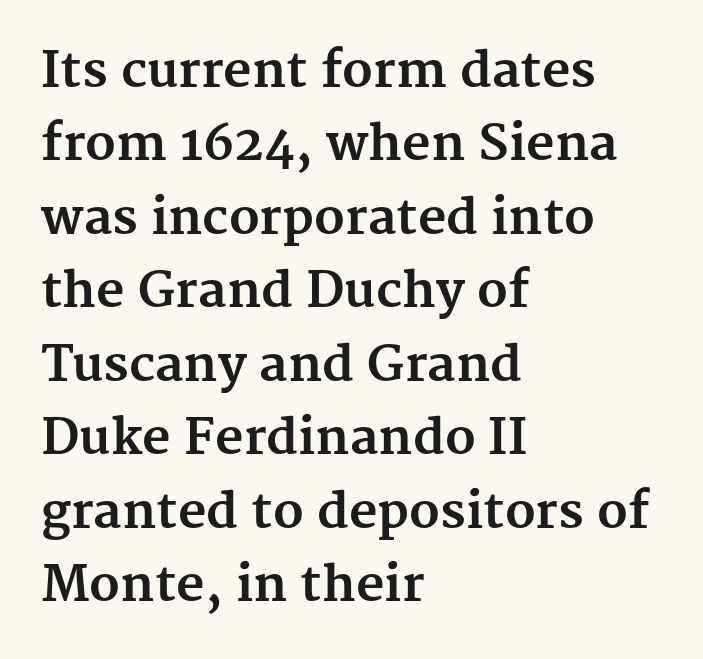
Q: Is the text bold? A: Yes.
Q: Is the text italic (slanted)? A: No, it is upright.
Q: Is the typeface a serif or a sans-serif typeface? A: Serif.
Q: Is the text underlined? A: No.
Q: How is the paragraph aligned? A: Left-aligned.
Q: Is the spacing between letters normal or unusually wide? A: Normal.
Q: Is the spacing between lines tight, normal or loose? A: Normal.
Q: Width (condensed, normal, or wide)? A: Normal.
Q: Stroke contrast? A: Medium.
Q: x-height? A: Medium.
Q: Monospaced? A: No.
